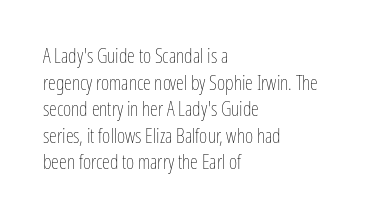
{"italic": "no", "bold": "no", "underline": "no", "align": "left", "line_spacing": "normal", "line_spacing_ratio": 1.33, "letter_spacing": "normal", "letter_spacing_em": 0.0, "glyph_px": 20}
